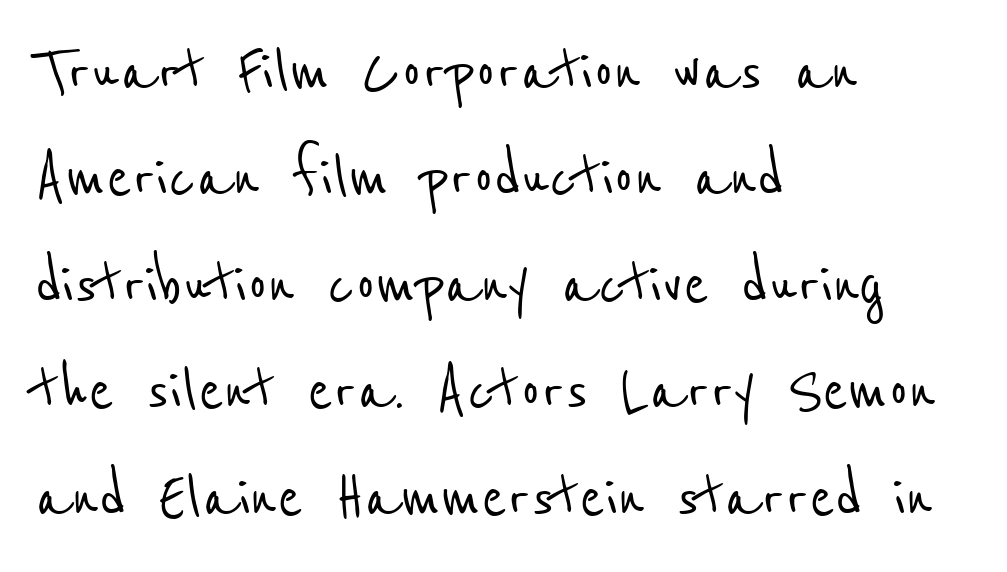
The image shows 76 px condensed sans-serif type; set left-aligned, normal line spacing (1.4x), normal letter spacing, not underlined; low stroke contrast and a medium x-height.
